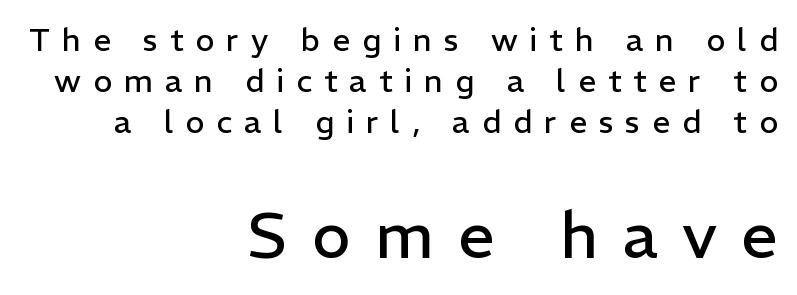
The image shows 65 px regular-weight sans-serif type, upright; set right-aligned, normal line spacing (1.28x), unusually wide letter spacing (+0.37 em), not underlined; the second (bottom) block is 2.03x larger; low stroke contrast and a medium x-height.
